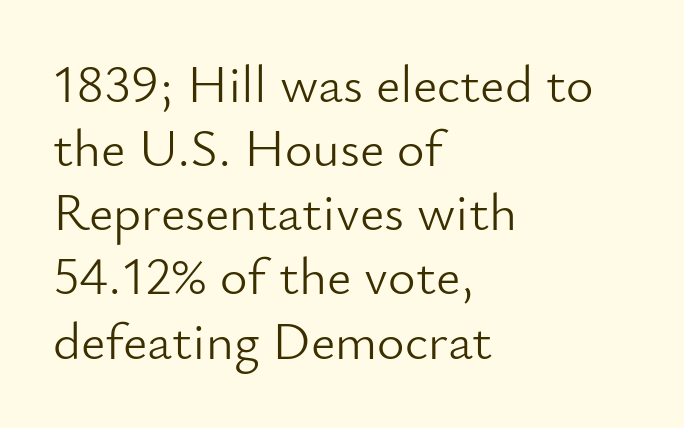
The image shows 53 px light sans-serif type, upright; set left-aligned, line spacing 1.21x, normal letter spacing, not underlined; low stroke contrast and a small x-height.
